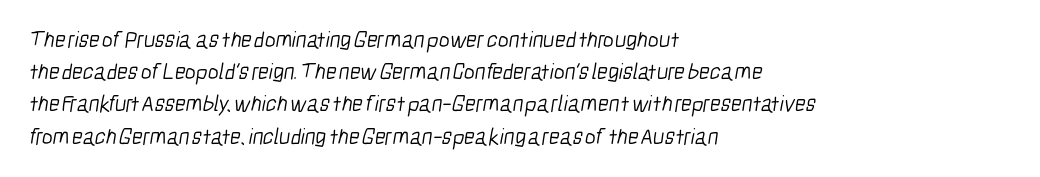
Q: Is the text bold? A: No.
Q: Is the text underlined? A: No.
Q: How is the paragraph aligned? A: Left-aligned.
Q: Is the spacing between letters normal or unusually wide? A: Normal.
Q: Is the spacing between lines tight, normal or loose? A: Normal.
